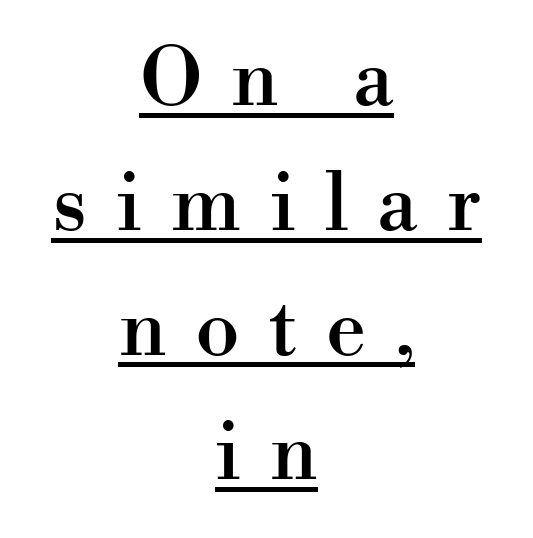
The text block is weighted toward neither margin, spreading evenly from the middle. Note the varied advance widths — an 'i' is clearly narrower than an 'm'. Posture: vertical. The gaps between neighbouring characters are conspicuously large. Regular leading.
